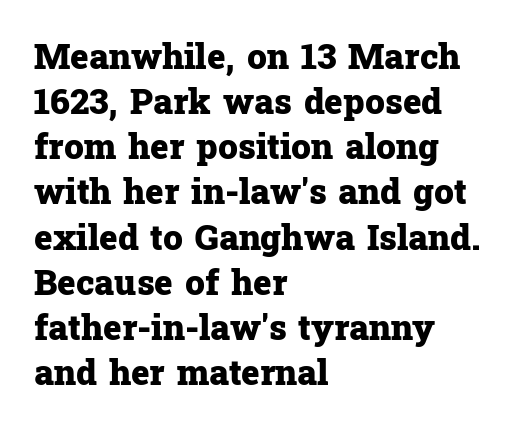
Here the designer chose a conventional face with non-uniform glyph widths. The lines in this sample share a left origin and differ only in where they stop. Any mark beneath the type? The region is blank. The lines sit at an ordinary, default distance from one another.
